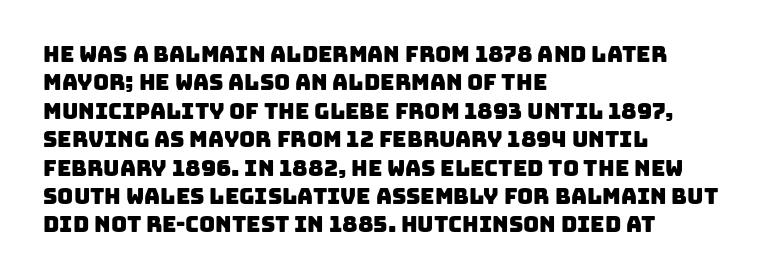
Q: Is the text underlined? A: No.
Q: How is the paragraph aligned? A: Left-aligned.
Q: Is the spacing between letters normal or unusually wide? A: Normal.
Q: Is the spacing between lines tight, normal or loose? A: Normal.
